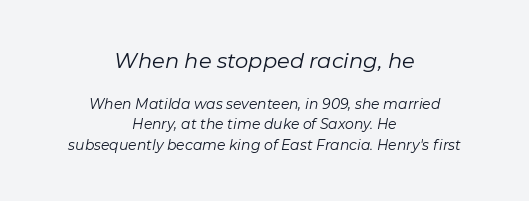
The font is comparable to plain body text, perhaps lighter. Underline: absent. The compositor balanced each line on the midline. Note: larger setting up top, smaller setting below.
